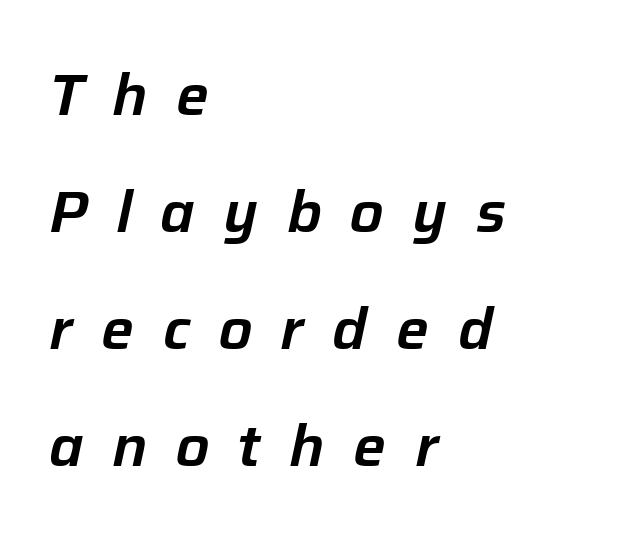
Descenders are the only things crossing below the line. Compared with a centered layout, this one pins lines to the left instead. The specimen reads as italic at a glance. The type is letterspaced generously, with wide tracking.
